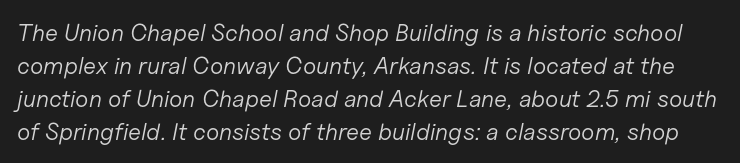
{"italic": "yes", "lean": "right", "slant_degrees": 11, "bold": "no", "underline": "no", "line_spacing": "normal", "line_spacing_ratio": 1.37, "letter_spacing": "normal", "letter_spacing_em": 0.0, "glyph_px": 24}
